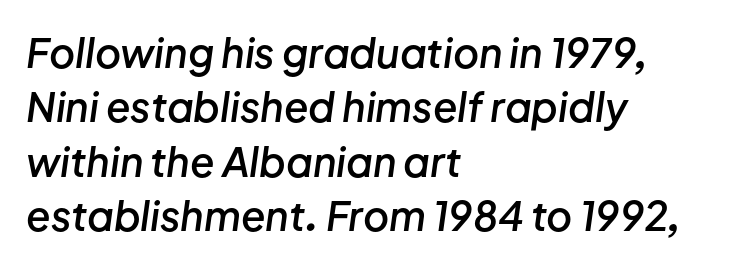
Q: Is the text bold? A: Semi-bold.
Q: Is the text italic (slanted)? A: Yes, it leans right by about 8 degrees.
Q: Is the text underlined? A: No.
Q: How is the paragraph aligned? A: Left-aligned.
Q: Is the spacing between letters normal or unusually wide? A: Normal.
Q: Is the spacing between lines tight, normal or loose? A: Normal.
Q: Width (condensed, normal, or wide)? A: Normal.
Q: Stroke contrast? A: Low.
Q: x-height? A: Medium.
Q: Monospaced? A: No.
